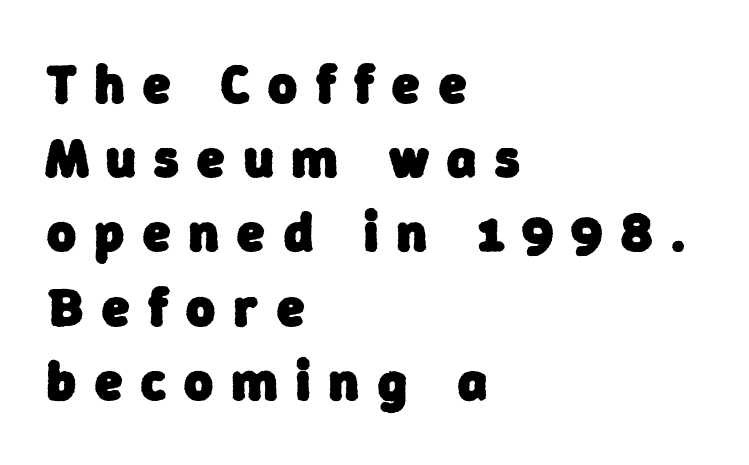
{"serif": "no", "bold": "yes", "weight": "heavy", "width": "normal", "stroke_contrast": "low", "x_height": "medium", "monospaced": "no", "underline": "no", "align": "left", "line_spacing": "normal", "line_spacing_ratio": 1.35, "letter_spacing": "wide", "letter_spacing_em": 0.34, "glyph_px": 55}
